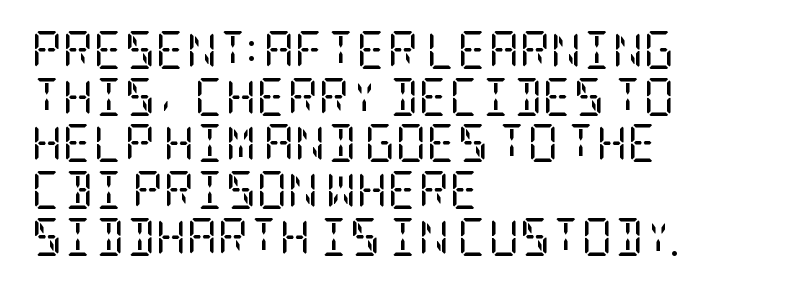
The image shows 38 px regular-weight, condensed serif type, upright; set left-aligned, line spacing 1.23x, normal letter spacing, not underlined; low stroke contrast and a large x-height.
